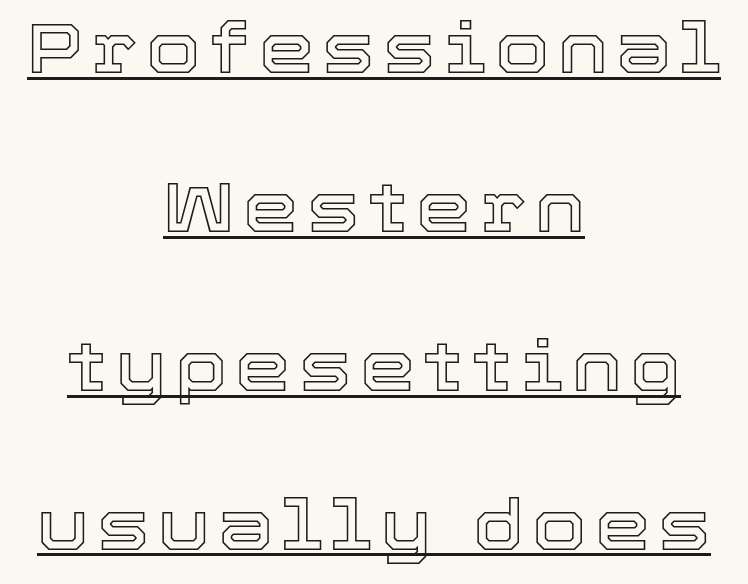
Reading down the block, each line starts at a different indent, mirrored at its end. A typographer would call this underscored text. A typesetter would call this proportional, since set widths differ per character. The letters stand straight up with perfectly vertical stems. A great deal of white space separates one row of letters from the next.
